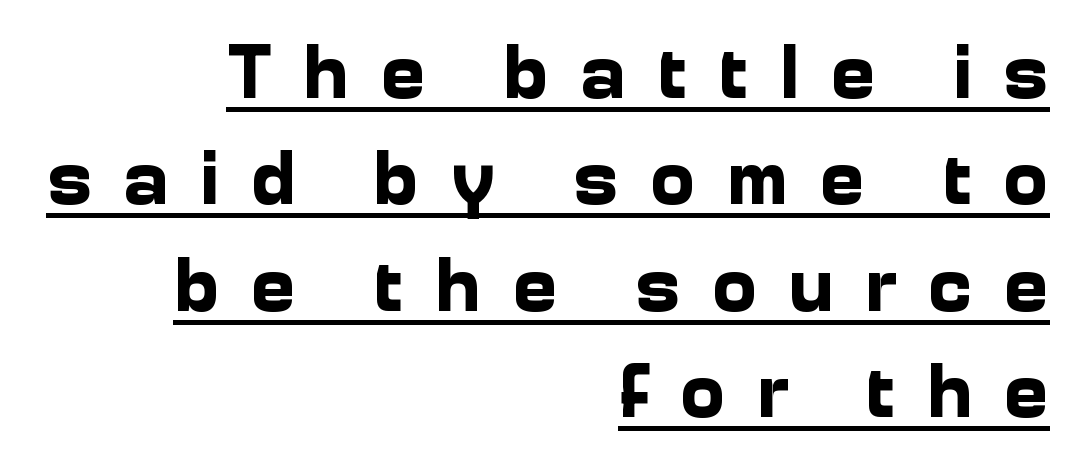
Q: Is the text bold? A: Yes.
Q: Is the text italic (slanted)? A: No, it is upright.
Q: Is the typeface a serif or a sans-serif typeface? A: Sans-serif.
Q: Is the text underlined? A: Yes.
Q: How is the paragraph aligned? A: Right-aligned.
Q: Is the spacing between letters normal or unusually wide? A: Unusually wide.
Q: Is the spacing between lines tight, normal or loose? A: Normal.
Q: Width (condensed, normal, or wide)? A: Normal.
Q: Stroke contrast? A: Low.
Q: x-height? A: Medium.
Q: Monospaced? A: No.
